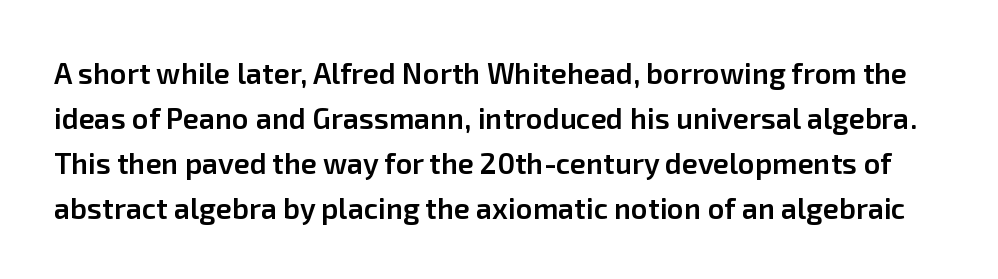
The image shows 29 px semibold sans-serif type, upright; set normal line spacing (1.55x), normal letter spacing, not underlined; low stroke contrast and a medium x-height.
